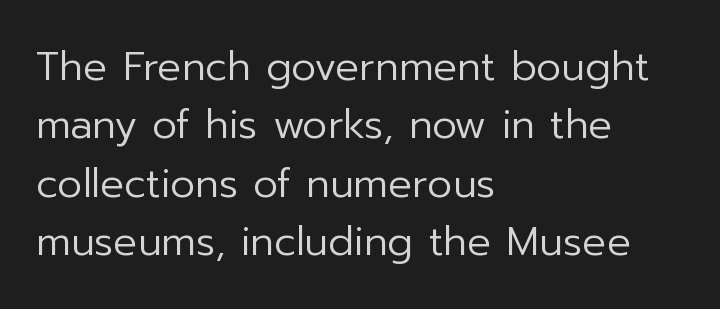
Q: Is the text bold? A: No.
Q: Is the text italic (slanted)? A: No, it is upright.
Q: Is the typeface a serif or a sans-serif typeface? A: Sans-serif.
Q: Is the text underlined? A: No.
Q: How is the paragraph aligned? A: Left-aligned.
Q: Is the spacing between letters normal or unusually wide? A: Normal.
Q: Is the spacing between lines tight, normal or loose? A: Normal.
Q: Width (condensed, normal, or wide)? A: Normal.
Q: Stroke contrast? A: Low.
Q: x-height? A: Medium.
Q: Monospaced? A: No.
